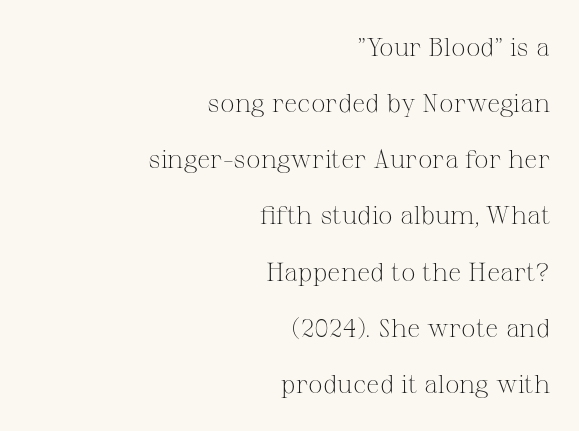
{"italic": "no", "bold": "no", "underline": "no", "align": "right", "line_spacing": "loose", "line_spacing_ratio": 2.16, "letter_spacing": "normal", "letter_spacing_em": 0.0, "glyph_px": 26}
